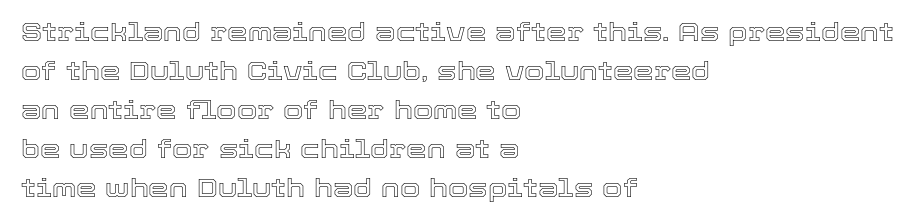
Q: Is the text italic (slanted)? A: No, it is upright.
Q: Is the text underlined? A: No.
Q: How is the paragraph aligned? A: Left-aligned.
Q: Is the spacing between letters normal or unusually wide? A: Normal.
Q: Is the spacing between lines tight, normal or loose? A: Normal.
